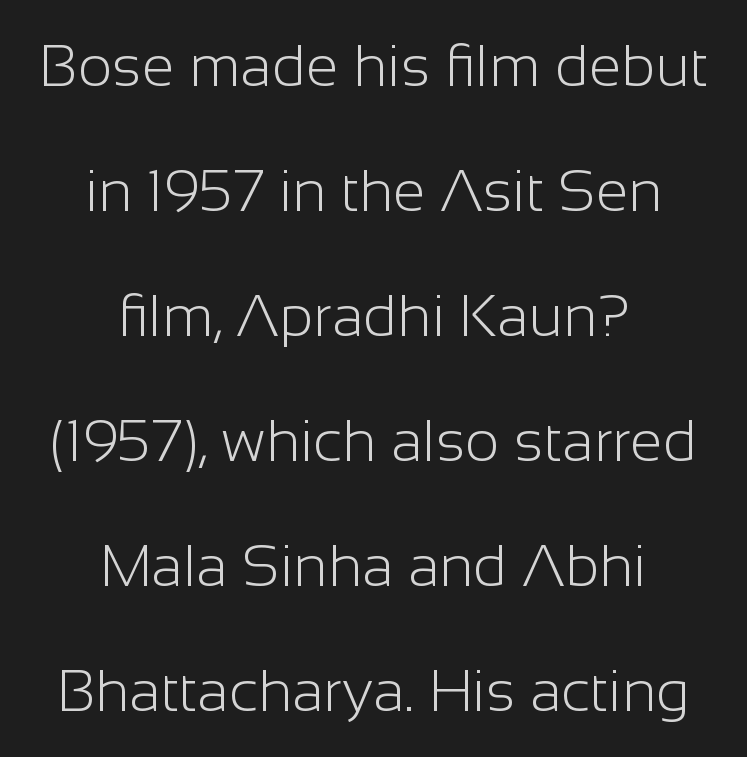
The image shows 59 px light sans-serif type, upright; set centered, loose line spacing (2.12x), normal letter spacing, not underlined; low stroke contrast and a medium x-height.
